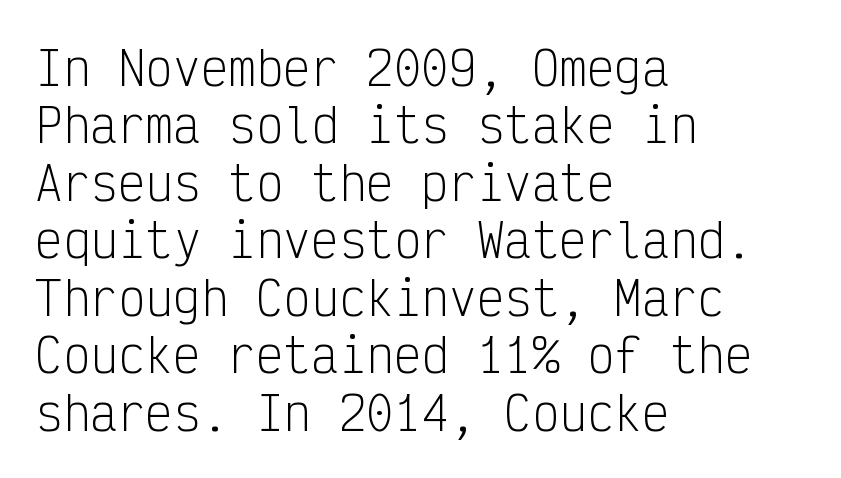
{"serif": "no", "italic": "no", "bold": "no", "weight": "light", "width": "condensed", "stroke_contrast": "low", "x_height": "medium", "monospaced": "yes", "underline": "no", "align": "left", "line_spacing": "normal", "line_spacing_ratio": 1.25, "letter_spacing": "normal", "letter_spacing_em": 0.0, "glyph_px": 46}
